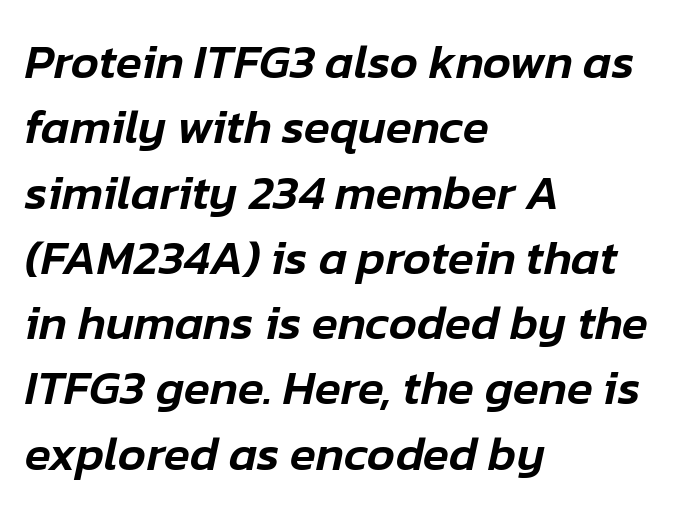
The lettering tilts uniformly, giving the passage an italic look. Bare-footed words on every line. Is this a fixed-width face? No — the glyphs have proportional, varying widths. Words appear dense and cohesive because spacing is normal. Short and long lines alike share a common starting point at left.
